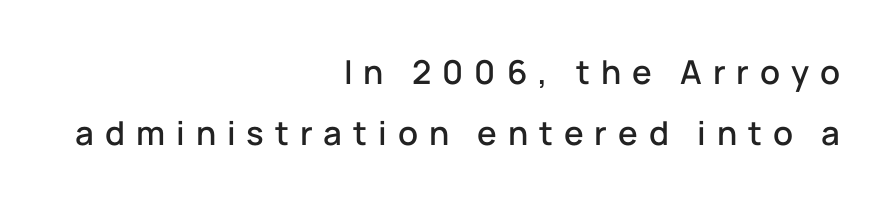
{"serif": "no", "italic": "no", "width": "normal", "stroke_contrast": "low", "x_height": "medium", "monospaced": "no", "underline": "no", "align": "right", "line_spacing_ratio": 1.86, "letter_spacing": "wide", "letter_spacing_em": 0.33, "glyph_px": 33}
